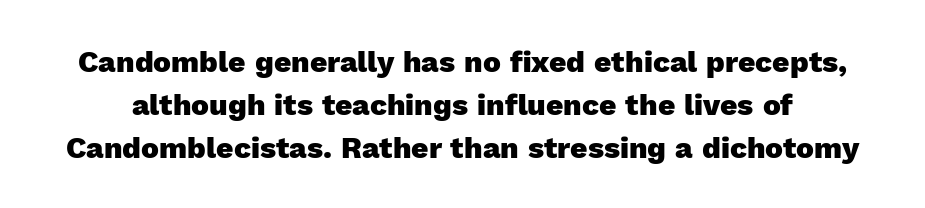
{"serif": "no", "italic": "no", "bold": "yes", "weight": "heavy", "width": "normal", "x_height": "medium", "monospaced": "no", "underline": "no", "line_spacing": "normal", "line_spacing_ratio": 1.44, "letter_spacing": "normal", "letter_spacing_em": 0.0, "glyph_px": 30}
